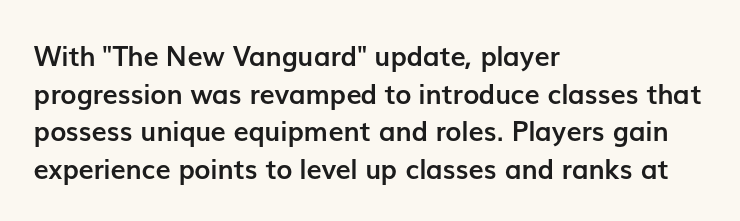
Q: Is the text bold? A: Yes.
Q: Is the text italic (slanted)? A: No, it is upright.
Q: Is the text underlined? A: No.
Q: How is the paragraph aligned? A: Left-aligned.
Q: Is the spacing between letters normal or unusually wide? A: Normal.
Q: Is the spacing between lines tight, normal or loose? A: Normal.
